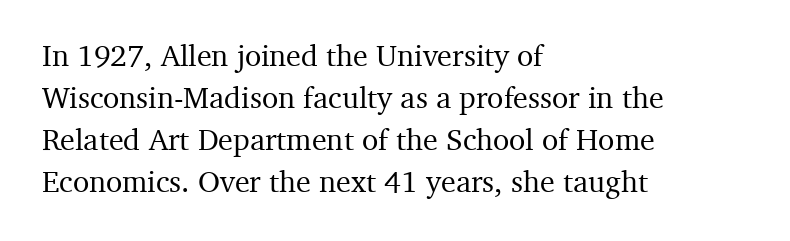
{"serif": "yes", "italic": "no", "width": "normal", "stroke_contrast": "medium", "x_height": "medium", "monospaced": "no", "underline": "no", "align": "left", "line_spacing": "normal", "line_spacing_ratio": 1.4, "letter_spacing": "normal", "letter_spacing_em": 0.0, "glyph_px": 30}
